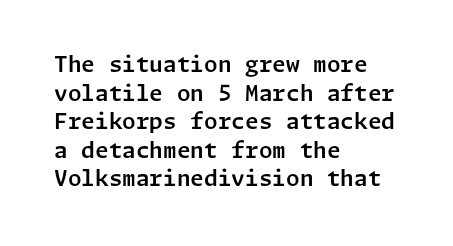
A normal amount of white space separates one row of letters from the next. Unmarked baselines from the first word to the last. These lines were composed using upright roman letters. Compared with typical body copy, the letter spacing here is the same. Line beginnings align vertically; line endings do not.
